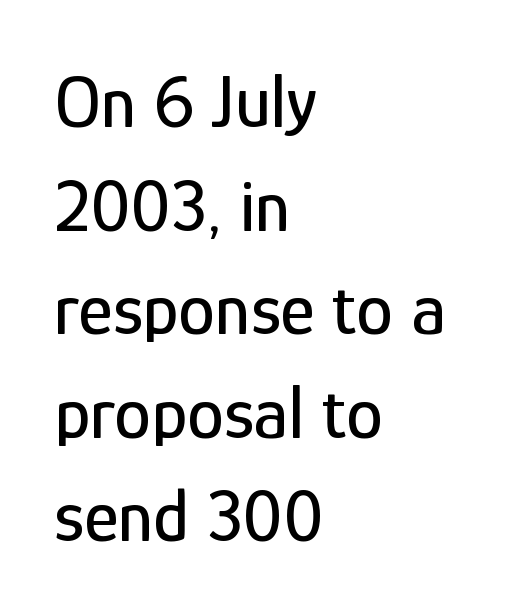
Q: Is the text italic (slanted)? A: No, it is upright.
Q: Is the typeface a serif or a sans-serif typeface? A: Sans-serif.
Q: Is the text underlined? A: No.
Q: How is the paragraph aligned? A: Left-aligned.
Q: Is the spacing between letters normal or unusually wide? A: Normal.
Q: Is the spacing between lines tight, normal or loose? A: Normal.
Q: Width (condensed, normal, or wide)? A: Condensed.
Q: Stroke contrast? A: Low.
Q: x-height? A: Medium.
Q: Monospaced? A: No.
